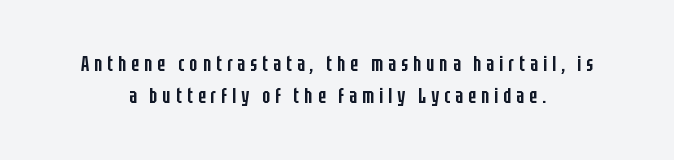
Inter-character spacing is expanded well beyond the font's built-in metrics. Notice how descenders clear the ascenders below comfortably — that's standard leading. The passage is arranged like a title page — every line centered. Firm but not heavy-handed strokes: this text is semibold.
